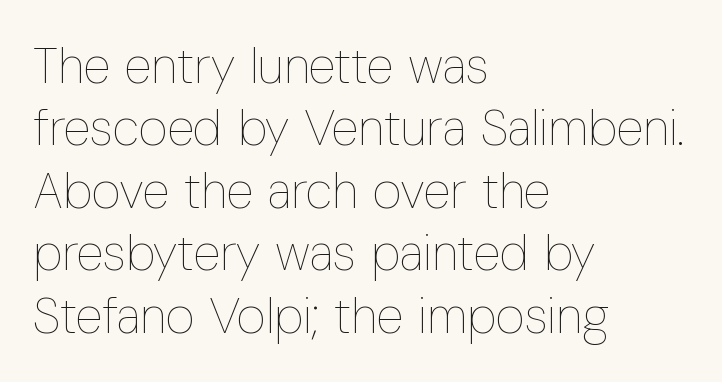
{"italic": "no", "bold": "no", "weight": "thin", "width": "condensed", "stroke_contrast": "low", "x_height": "medium", "monospaced": "no", "underline": "no", "align": "left", "line_spacing": "normal", "line_spacing_ratio": 1.25, "letter_spacing": "normal", "letter_spacing_em": 0.0, "glyph_px": 50}
